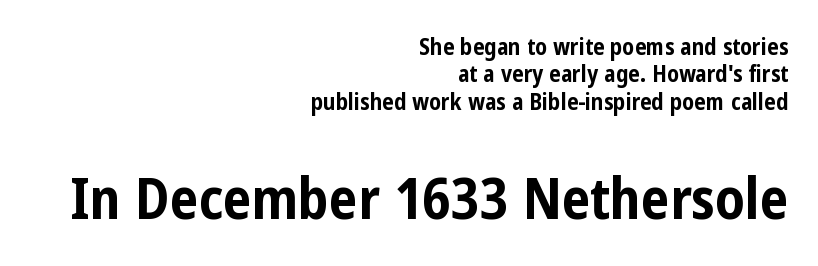
Each letter keeps its own natural width here, so spacing adapts to shape. This rendering employs a face without finishing strokes, i.e., a sans-serif. Compared with an ordinary text face, these strokes are far heavier — a full bold. Is the letter spacing exaggerated? No — it looks like the ordinary default.
